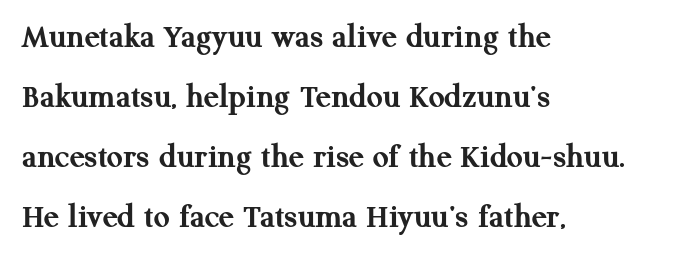
In terms of letterspacing, this is plain default setting. Tall strokes in this sample are plumb rather than angled. Font category for this specimen: serif. No word sits above an underline.
